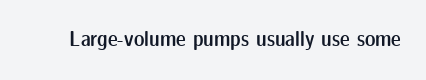
The image shows 22 px text type, upright; set normal letter spacing, not underlined.
